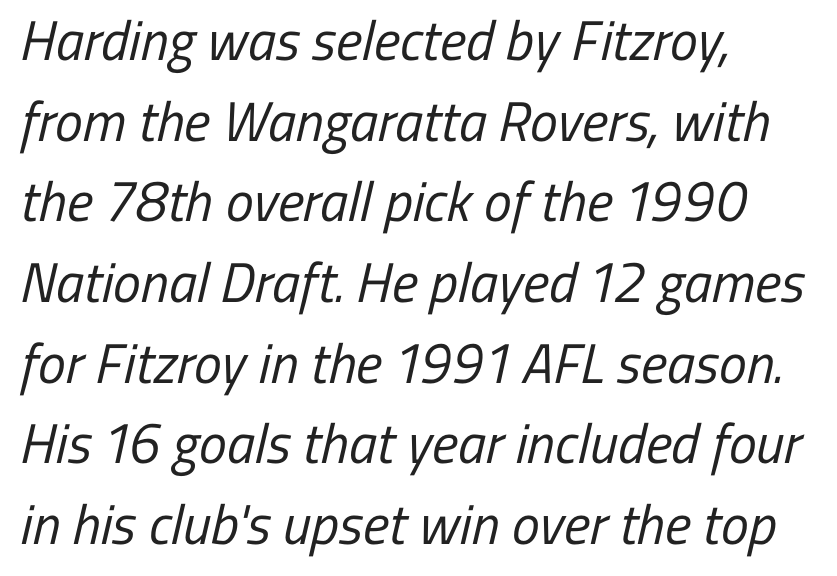
The image shows 56 px regular-weight, condensed sans-serif type; set left-aligned, normal line spacing (1.44x), normal letter spacing, not underlined; low stroke contrast and a medium x-height.
